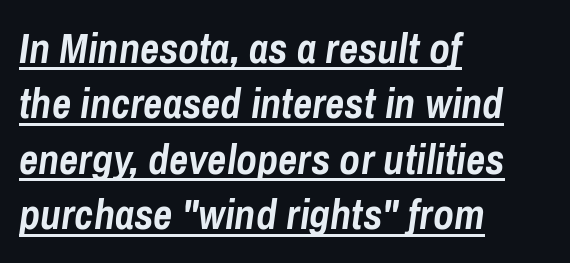
Q: Is the text bold? A: Yes.
Q: Is the text italic (slanted)? A: Yes, it leans right by about 8 degrees.
Q: Is the text underlined? A: Yes.
Q: How is the paragraph aligned? A: Left-aligned.
Q: Is the spacing between letters normal or unusually wide? A: Normal.
Q: Is the spacing between lines tight, normal or loose? A: Normal.
Q: Width (condensed, normal, or wide)? A: Condensed.
Q: Stroke contrast? A: Low.
Q: x-height? A: Medium.
Q: Monospaced? A: No.
